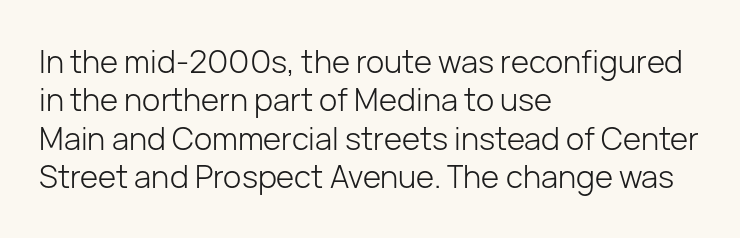
Leftover space on each line is placed entirely after the last word. The letterforms sit at book weight or below. You can tell it's not italic because the verticals are truly vertical. The glyphs are unaccompanied by any horizontal stroke below them. Regarding serifs, this sample does without them.
